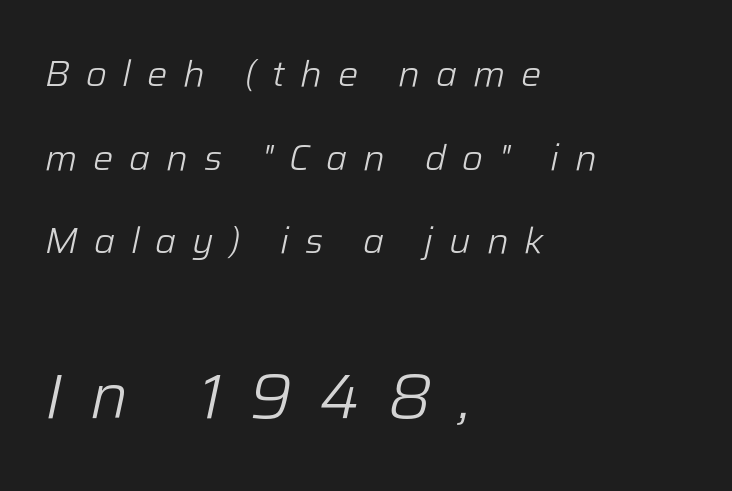
Q: Is the text bold? A: No.
Q: Is the text italic (slanted)? A: Yes, it leans right by about 12 degrees.
Q: Is the text underlined? A: No.
Q: How is the paragraph aligned? A: Left-aligned.
Q: Is the spacing between letters normal or unusually wide? A: Unusually wide.
Q: Is the spacing between lines tight, normal or loose? A: Loose.
Q: Which block of text is set in a larger size, the first (top) or the second (bottom)? A: The second (bottom) one.
Q: Width (condensed, normal, or wide)? A: Normal.
Q: Stroke contrast? A: Low.
Q: x-height? A: Medium.
Q: Monospaced? A: No.
